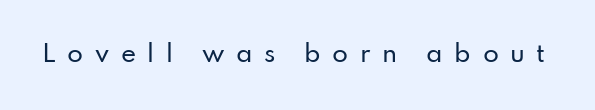
The image shows 23 px text type, upright; set unusually wide letter spacing (+0.5 em), not underlined.
